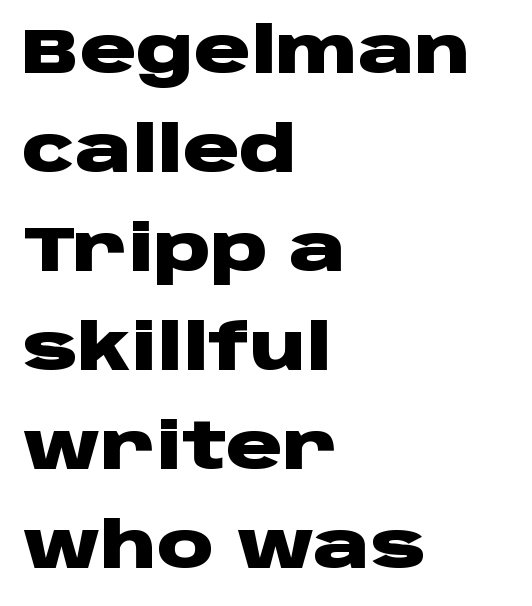
{"serif": "no", "italic": "no", "bold": "yes", "weight": "heavy", "width": "wide", "stroke_contrast": "low", "x_height": "large", "monospaced": "no", "underline": "no", "align": "left", "line_spacing": "normal", "line_spacing_ratio": 1.57, "letter_spacing": "normal", "letter_spacing_em": 0.0, "glyph_px": 63}
